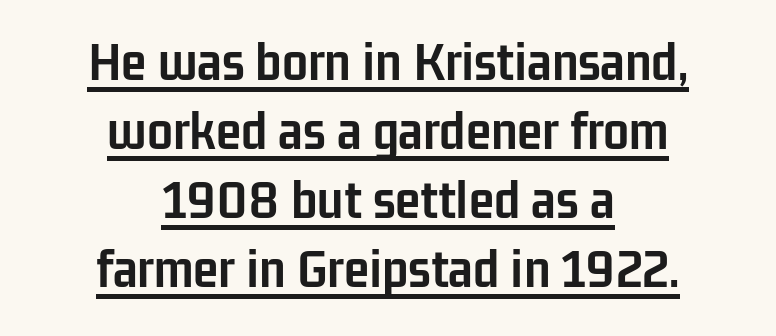
{"serif": "no", "italic": "no", "bold": "yes", "weight": "semibold", "width": "condensed", "stroke_contrast": "low", "x_height": "medium", "monospaced": "no", "underline": "yes", "align": "center", "line_spacing_ratio": 1.19, "letter_spacing": "normal", "letter_spacing_em": 0.0, "glyph_px": 58}
